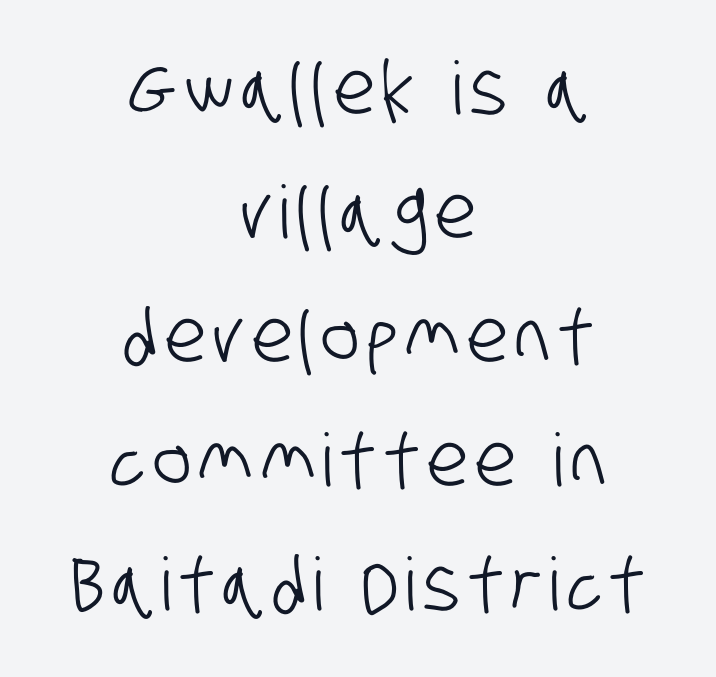
The image shows 73 px condensed sans-serif type; set centered, normal line spacing (1.7x), not underlined; low stroke contrast and a large x-height.
